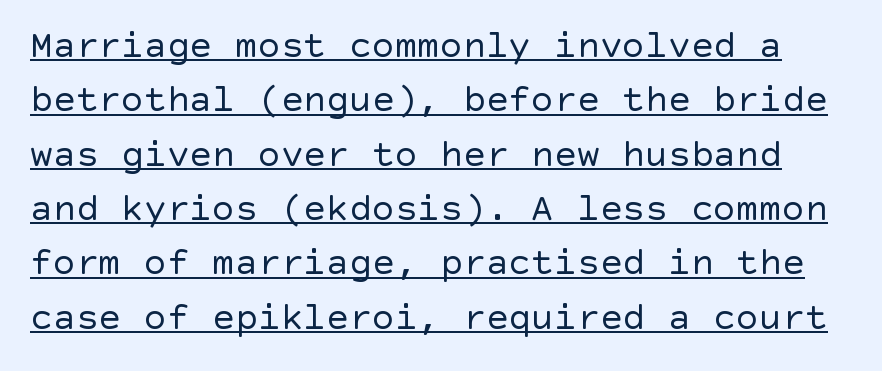
Q: Is the text bold? A: No.
Q: Is the text italic (slanted)? A: No, it is upright.
Q: Is the typeface a serif or a sans-serif typeface? A: Sans-serif.
Q: Is the text underlined? A: Yes.
Q: Is the spacing between letters normal or unusually wide? A: Normal.
Q: Is the spacing between lines tight, normal or loose? A: Normal.
Q: Width (condensed, normal, or wide)? A: Normal.
Q: x-height? A: Large.
